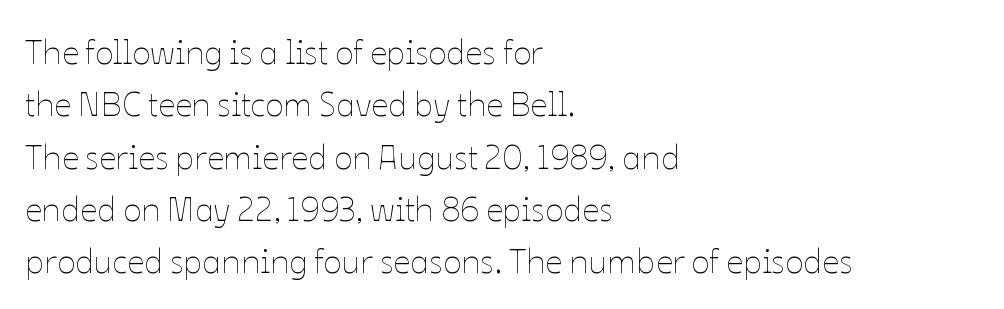
The image shows 34 px thin type, upright; set left-aligned, normal line spacing (1.54x), normal letter spacing, not underlined; low stroke contrast and a medium x-height.
